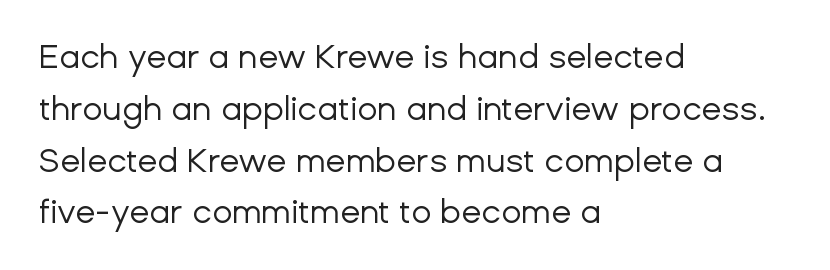
{"serif": "no", "italic": "no", "bold": "no", "weight": "regular", "width": "normal", "stroke_contrast": "low", "x_height": "medium", "monospaced": "no", "underline": "no", "align": "left", "line_spacing": "normal", "line_spacing_ratio": 1.57, "letter_spacing": "normal", "letter_spacing_em": 0.0, "glyph_px": 33}
